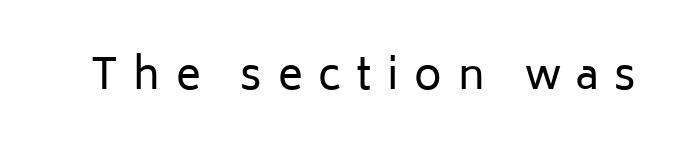
The image shows 42 px regular-weight sans-serif type, upright; set unusually wide letter spacing (+0.37 em), not underlined; low stroke contrast and a medium x-height.
